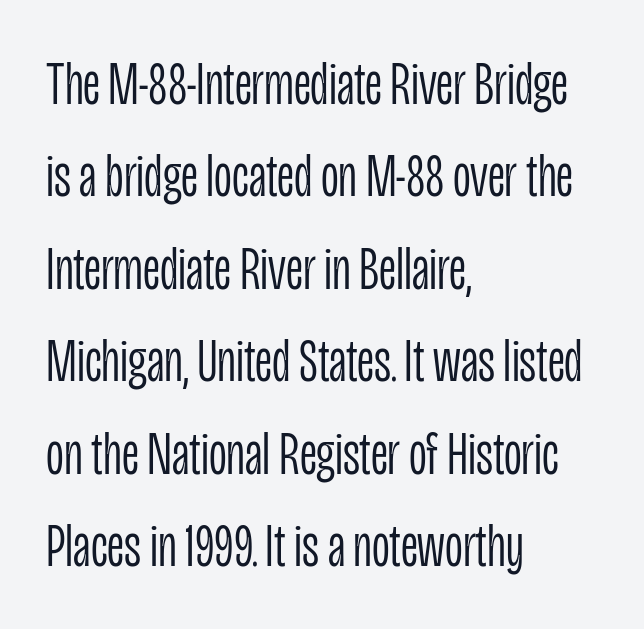
The image shows 62 px light, condensed sans-serif type, upright; set left-aligned, normal line spacing (1.49x), normal letter spacing, not underlined; low stroke contrast and a large x-height.
